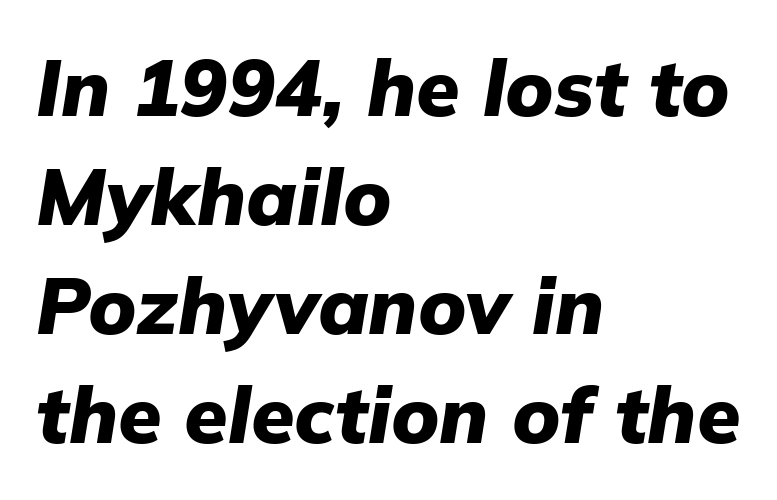
{"italic": "yes", "lean": "right", "slant_degrees": 9, "bold": "yes", "weight": "heavy", "width": "normal", "stroke_contrast": "low", "x_height": "medium", "monospaced": "no", "underline": "no", "align": "left", "line_spacing": "normal", "line_spacing_ratio": 1.38, "letter_spacing": "normal", "letter_spacing_em": 0.0, "glyph_px": 79}
